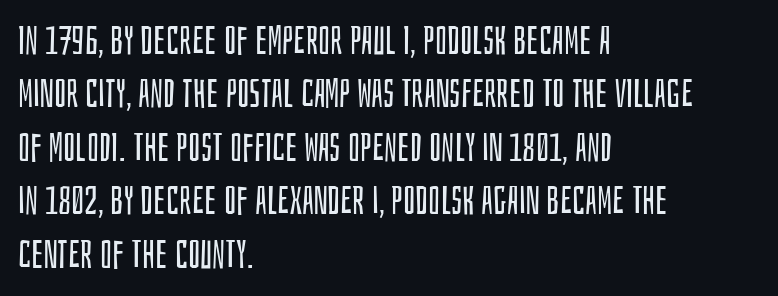
{"serif": "no", "italic": "no", "bold": "no", "weight": "regular", "width": "condensed", "stroke_contrast": "low", "x_height": "large", "monospaced": "no", "underline": "no", "align": "left", "line_spacing": "normal", "line_spacing_ratio": 1.37, "letter_spacing": "normal", "letter_spacing_em": 0.0, "glyph_px": 39}
